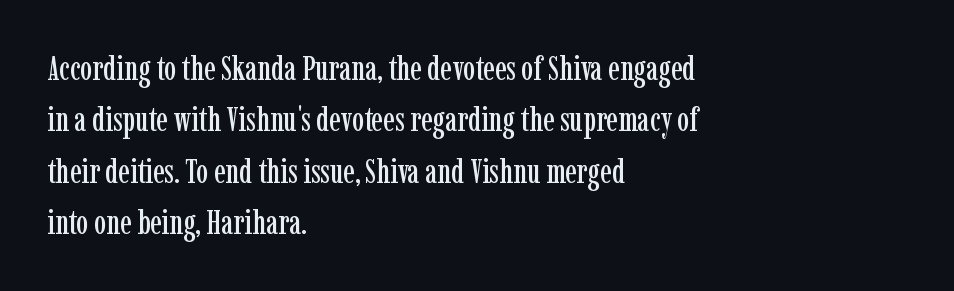
{"serif": "yes", "italic": "no", "width": "condensed", "stroke_contrast": "low", "x_height": "medium", "monospaced": "no", "underline": "no", "align": "left", "line_spacing": "normal", "line_spacing_ratio": 1.51, "letter_spacing": "normal", "letter_spacing_em": 0.0, "glyph_px": 34}
